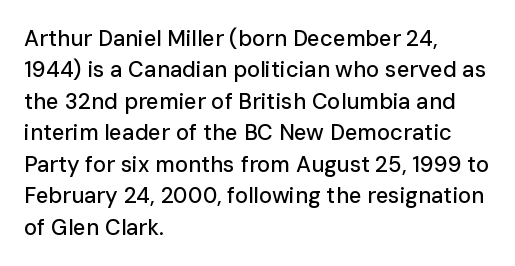
Q: Is the text italic (slanted)? A: No, it is upright.
Q: Is the text underlined? A: No.
Q: How is the paragraph aligned? A: Left-aligned.
Q: Is the spacing between letters normal or unusually wide? A: Normal.
Q: Is the spacing between lines tight, normal or loose? A: Normal.
